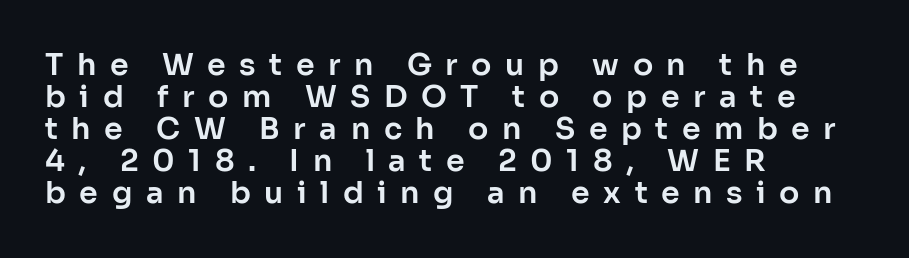
If you measured baseline to baseline, you'd find a short distance. Tracking value appears strongly positive — letters spread wide. It's the straight-up-and-down kind of type. Underline: absent.
